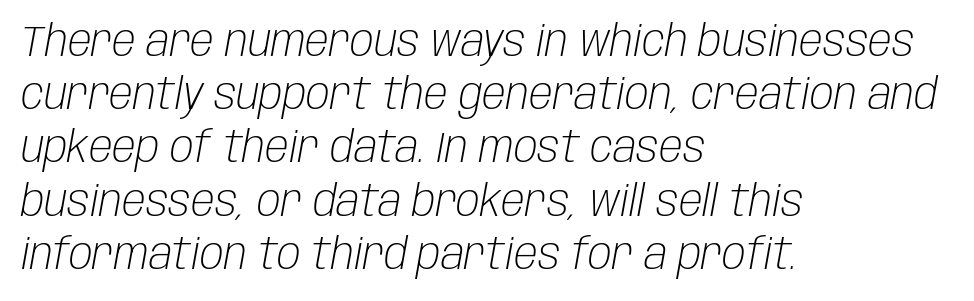
The image shows 44 px light, condensed type, italic (leaning right); set left-aligned, line spacing 1.21x, normal letter spacing, not underlined; low stroke contrast and a large x-height.
